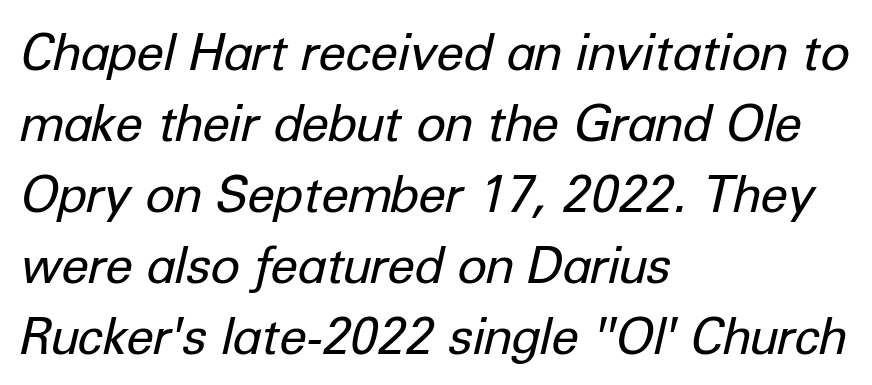
{"italic": "yes", "lean": "right", "slant_degrees": 12, "bold": "no", "weight": "regular", "width": "normal", "stroke_contrast": "low", "x_height": "medium", "monospaced": "no", "underline": "no", "align": "left", "line_spacing": "normal", "line_spacing_ratio": 1.42, "letter_spacing": "normal", "letter_spacing_em": 0.0, "glyph_px": 50}
